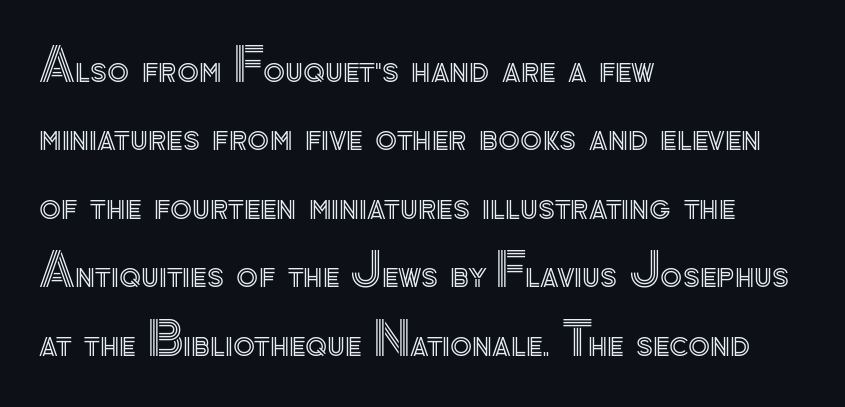
Line spacing here is normal. How are the letters spaced? Ordinarily, with no added tracking. The letters advance in unequal steps, a hallmark of proportional type. A clean baseline with only descenders dipping below it. Horizontally, the lines are justified to the leading edge only.
